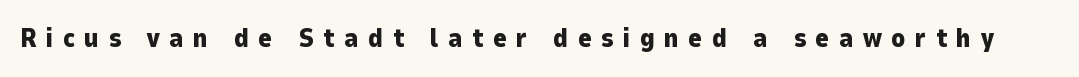
Any mark beneath the type? The region is blank. Look at the tracking — it's clearly loosened, letters drifting apart. A roman cut, with each character standing at attention. Its strokes are broad and dark, the hallmark of bold type.
